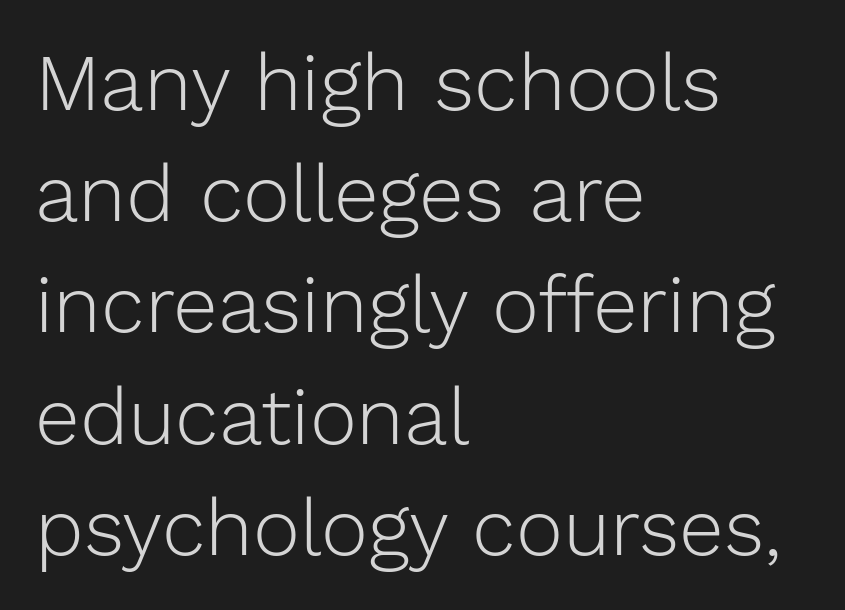
Q: Is the text bold? A: No.
Q: Is the text italic (slanted)? A: No, it is upright.
Q: Is the typeface a serif or a sans-serif typeface? A: Sans-serif.
Q: Is the text underlined? A: No.
Q: How is the paragraph aligned? A: Left-aligned.
Q: Is the spacing between letters normal or unusually wide? A: Normal.
Q: Is the spacing between lines tight, normal or loose? A: Normal.
Q: Width (condensed, normal, or wide)? A: Normal.
Q: Stroke contrast? A: Low.
Q: x-height? A: Medium.
Q: Monospaced? A: No.
